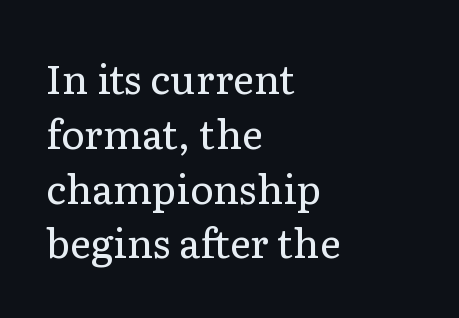
Varying glyph widths throughout — classic text-font behaviour. The weight tops out at a normal text grade. A classic flush-left, rag-right setting is used for this passage. Letterform terminals end in serifs throughout the passage. This is the regular roman posture of the typeface. Regarding leading, the lines here are spaced in the standard way.
